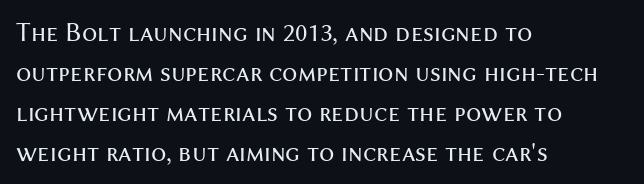
Italic: no, the glyphs are upright roman. Observe the ordinary spacing: letters are neighbours, not strangers. Line spacing here is normal. The zone under the glyphs is completely vacant. These lines stack with their left ends in a neat column.
